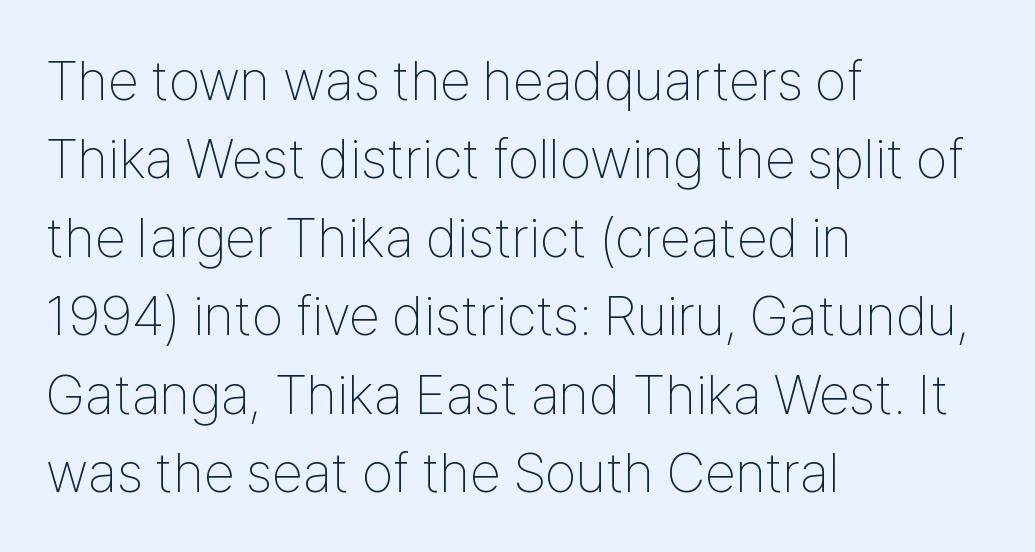
{"serif": "no", "italic": "no", "bold": "no", "weight": "thin", "width": "condensed", "stroke_contrast": "low", "x_height": "medium", "monospaced": "no", "underline": "no", "align": "left", "line_spacing": "normal", "line_spacing_ratio": 1.4, "letter_spacing": "normal", "letter_spacing_em": 0.0, "glyph_px": 56}
